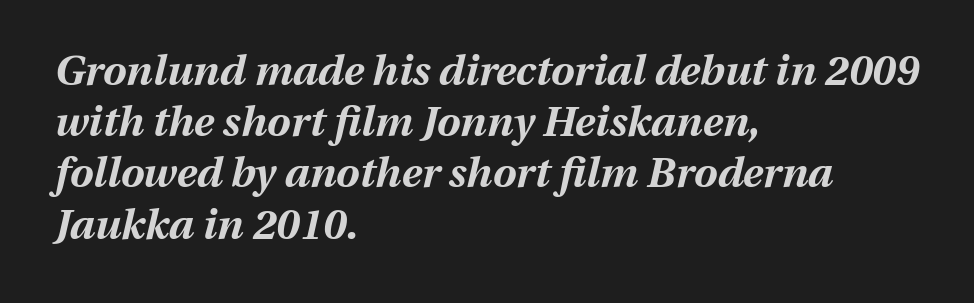
Q: Is the text bold? A: Yes.
Q: Is the text italic (slanted)? A: Yes, it leans right by about 13 degrees.
Q: Is the text underlined? A: No.
Q: How is the paragraph aligned? A: Left-aligned.
Q: Is the spacing between letters normal or unusually wide? A: Normal.
Q: Width (condensed, normal, or wide)? A: Normal.
Q: Stroke contrast? A: Medium.
Q: x-height? A: Medium.
Q: Monospaced? A: No.
